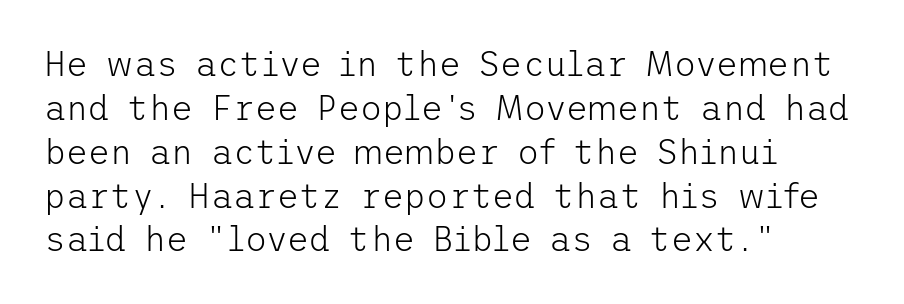
The passage shown is not underscored anywhere. The ragged edge is on the right, which tells us the setting is flush left. Each letter's strokes conclude bluntly, with no projecting serifs. Nothing unusual about the tracking: characters are spaced as the font intends. No italicization has been applied; the sample stays upright.
